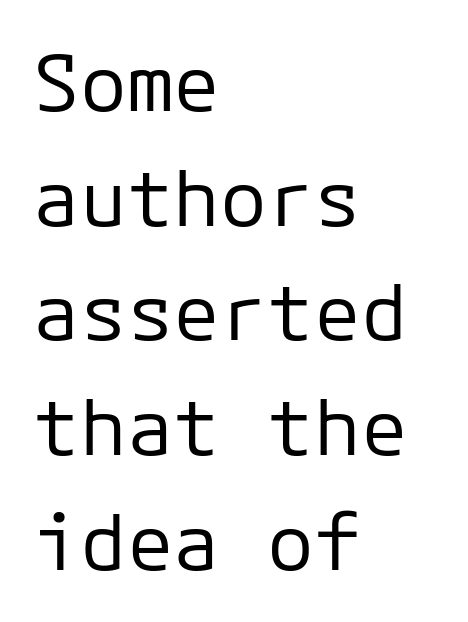
The image shows 78 px regular-weight sans-serif type, upright; set left-aligned, normal line spacing (1.47x), normal letter spacing, not underlined; low stroke contrast and a medium x-height.
